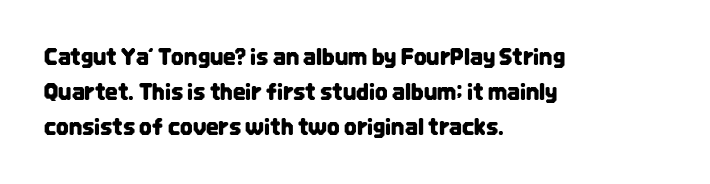
Q: Is the text italic (slanted)? A: No, it is upright.
Q: Is the text underlined? A: No.
Q: How is the paragraph aligned? A: Left-aligned.
Q: Is the spacing between letters normal or unusually wide? A: Normal.
Q: Is the spacing between lines tight, normal or loose? A: Normal.
